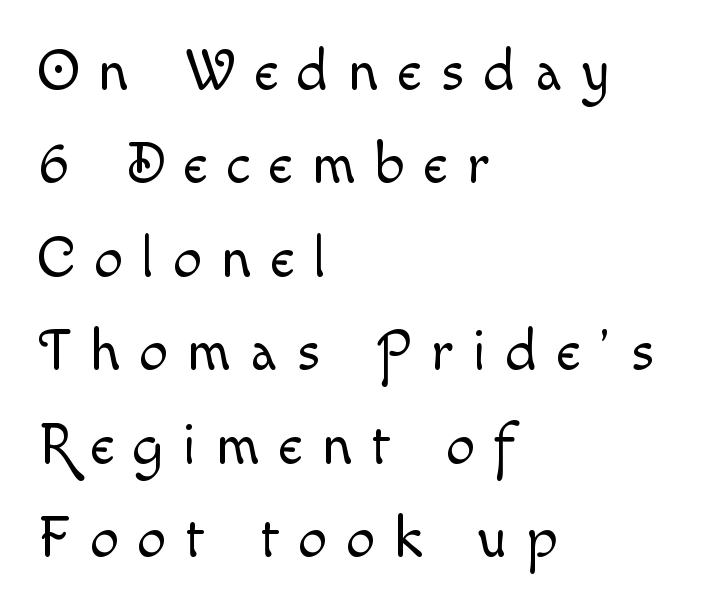
The image shows 58 px light type, upright; set left-aligned, normal line spacing (1.61x), unusually wide letter spacing (+0.33 em), not underlined; a small x-height.
